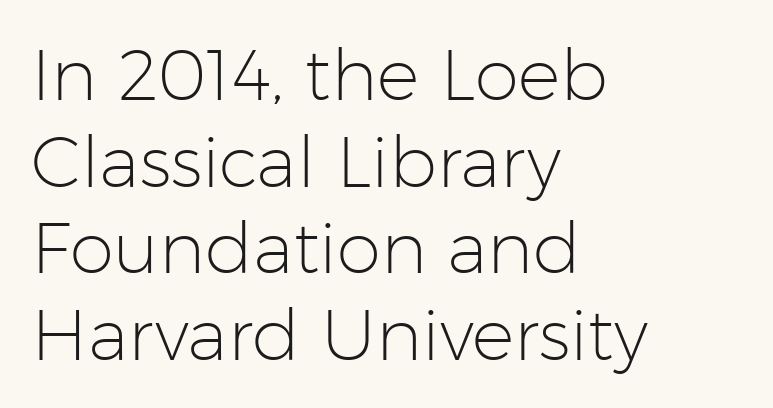
{"serif": "no", "italic": "no", "bold": "no", "weight": "light", "width": "normal", "stroke_contrast": "low", "x_height": "medium", "monospaced": "no", "underline": "no", "align": "left", "line_spacing_ratio": 1.22, "letter_spacing": "normal", "letter_spacing_em": 0.0, "glyph_px": 71}
